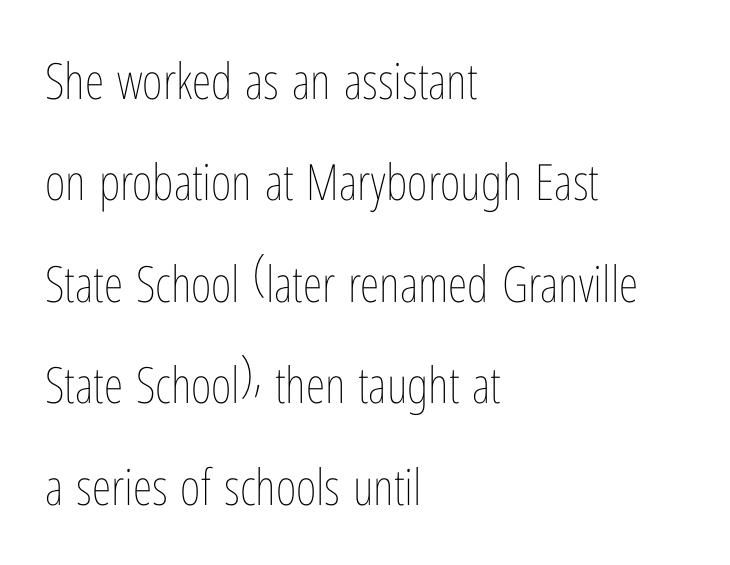
{"italic": "no", "bold": "no", "weight": "thin", "width": "condensed", "stroke_contrast": "low", "x_height": "medium", "monospaced": "no", "underline": "no", "align": "left", "line_spacing": "loose", "line_spacing_ratio": 2.03, "letter_spacing": "normal", "letter_spacing_em": 0.0, "glyph_px": 50}
